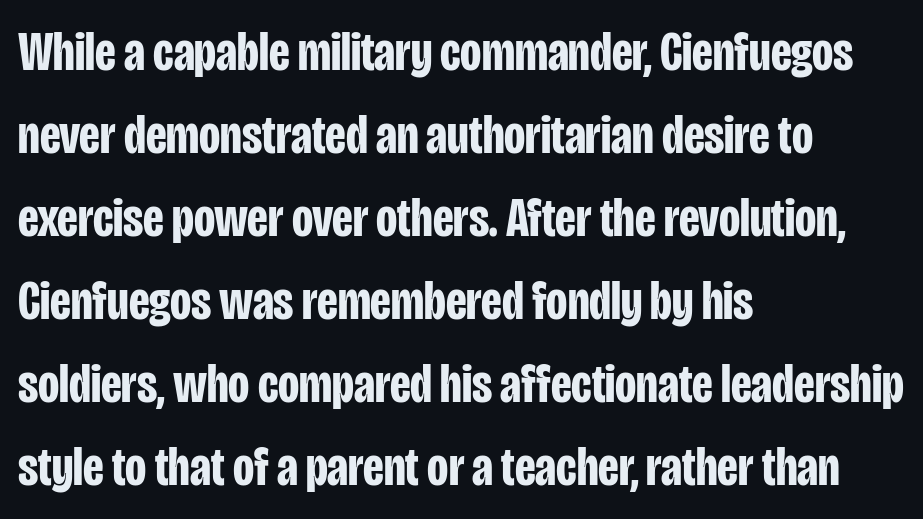
Q: Is the text bold? A: Yes.
Q: Is the text italic (slanted)? A: No, it is upright.
Q: Is the typeface a serif or a sans-serif typeface? A: Sans-serif.
Q: Is the text underlined? A: No.
Q: How is the paragraph aligned? A: Left-aligned.
Q: Is the spacing between letters normal or unusually wide? A: Normal.
Q: Is the spacing between lines tight, normal or loose? A: Normal.
Q: Width (condensed, normal, or wide)? A: Condensed.
Q: Stroke contrast? A: Low.
Q: x-height? A: Large.
Q: Monospaced? A: No.
